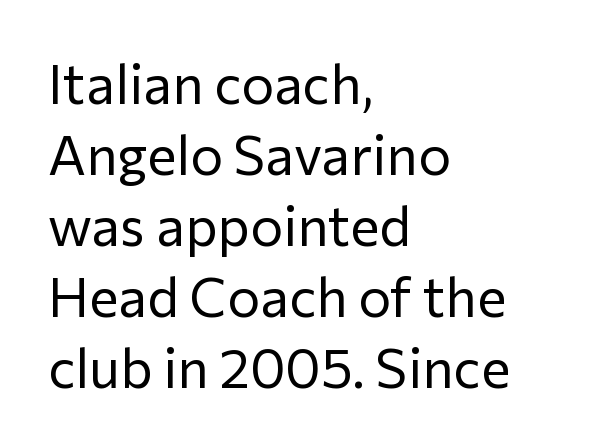
Ascenders rise straight up at ninety degrees. I'd call this a sans setting — the letters go barefoot. Note the varied advance widths — an 'i' is clearly narrower than an 'm'. No extra tracking has been applied to these lines. Letters rest on an invisible, unmarked baseline.
